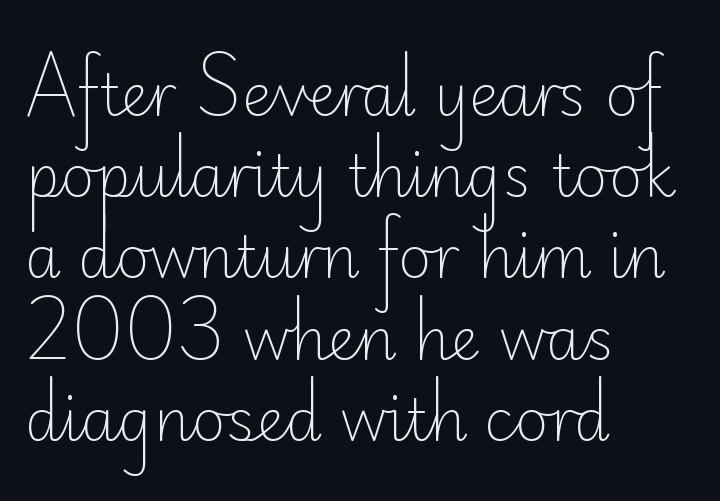
{"serif": "no", "italic": "no", "bold": "no", "weight": "light", "width": "normal", "stroke_contrast": "low", "x_height": "small", "monospaced": "no", "underline": "no", "align": "left", "line_spacing": "normal", "line_spacing_ratio": 1.4, "letter_spacing": "normal", "letter_spacing_em": 0.0, "glyph_px": 58}
